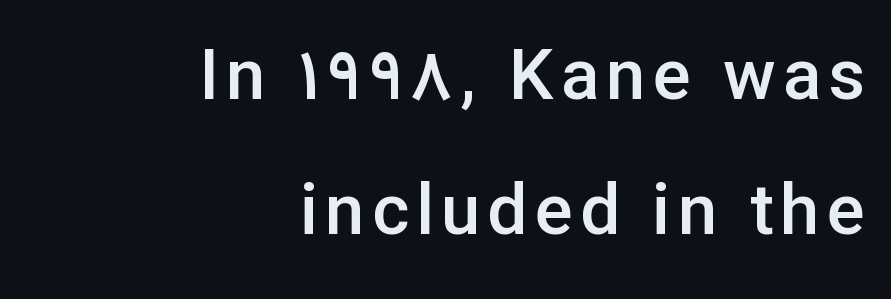
Character widths vary here, with narrow letters taking less room than wide ones. A bit beefed up — I'd call it semibold rather than bold. The vertical gap from one line to the next is large. Look at the bottom of the vertical strokes: they stop flat, with no serifs.
